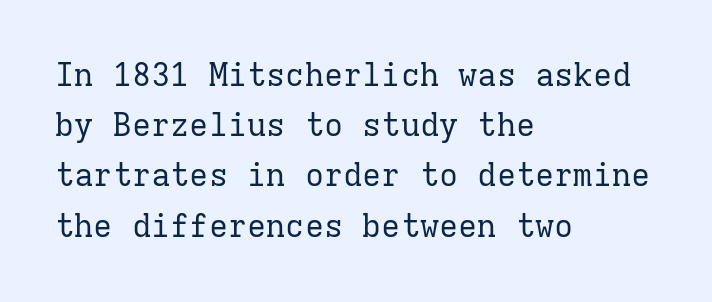
The image shows 32 px regular-weight serif type, upright, monospaced; set left-aligned, normal line spacing (1.57x), normal letter spacing, not underlined; low stroke contrast and a medium x-height.
